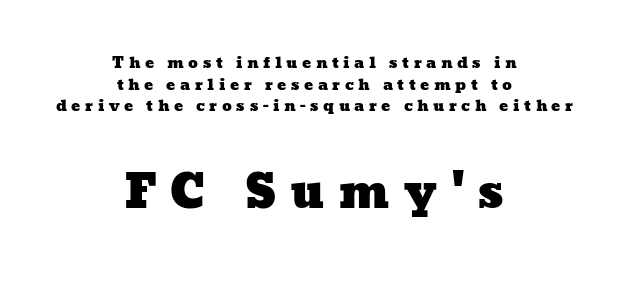
Q: Is the text underlined? A: No.
Q: How is the paragraph aligned? A: Centered.
Q: Is the spacing between letters normal or unusually wide? A: Unusually wide.
Q: Is the spacing between lines tight, normal or loose? A: Normal.
Q: Which block of text is set in a larger size, the first (top) or the second (bottom)? A: The second (bottom) one.
Q: Width (condensed, normal, or wide)? A: Wide.
Q: Stroke contrast? A: Low.
Q: x-height? A: Medium.
Q: Monospaced? A: No.
